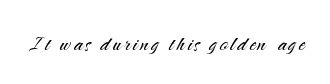
The image shows 26 px text type; set not underlined.
